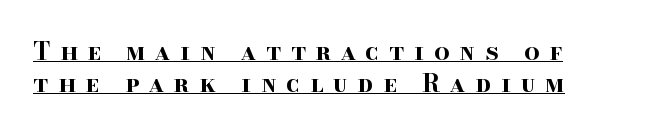
{"italic": "no", "bold": "yes", "underline": "yes", "align": "left", "line_spacing": "normal", "line_spacing_ratio": 1.35, "letter_spacing": "wide", "letter_spacing_em": 0.41, "glyph_px": 24}
